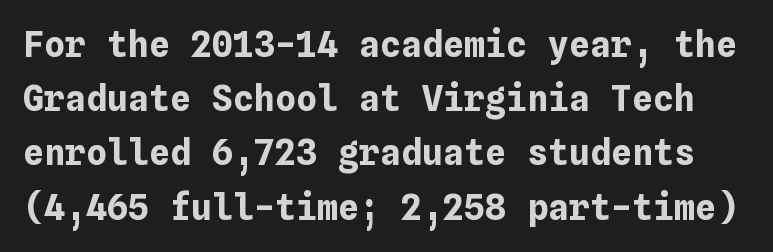
One glance says typical: line gaps are just what's usual. A typesetter would call this zero additional tracking. Quick note: not italic, upright. Bold? Absolutely — the strokes are thick and heavy.
